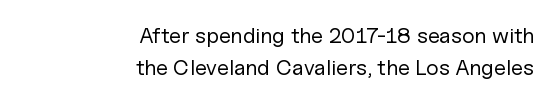
The face looks like a standard text weight, possibly lighter. The setting favours the right margin, as signatures and pull-quotes sometimes do. In terms of letterspacing, this is plain default setting. If you drew a line through each stem, it would be perfectly vertical.
